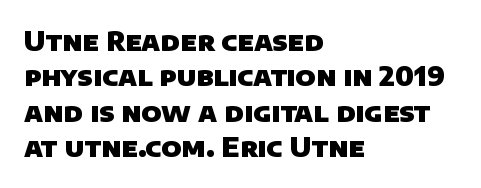
Characters follow at the spacing the type designer built in. Vertical spacing — default. Alignment: flush left. Students, this is bold: see how much ink each stroke carries.
